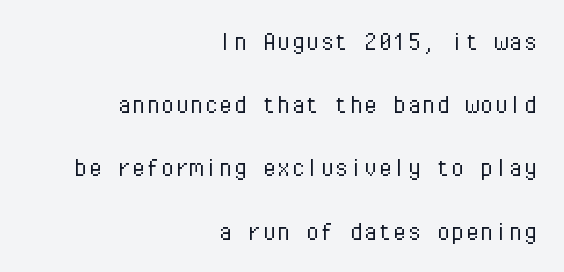
The face used here is a sans, in the tradition of grotesques and geometrics. If you drew a ruler down the right edge, every line would touch it. The type sits square on the baseline with zero lean. Quick note: underline off. Glyph-to-glyph distance matches everyday printed text. Regarding leading, the lines here are spaced well apart.
